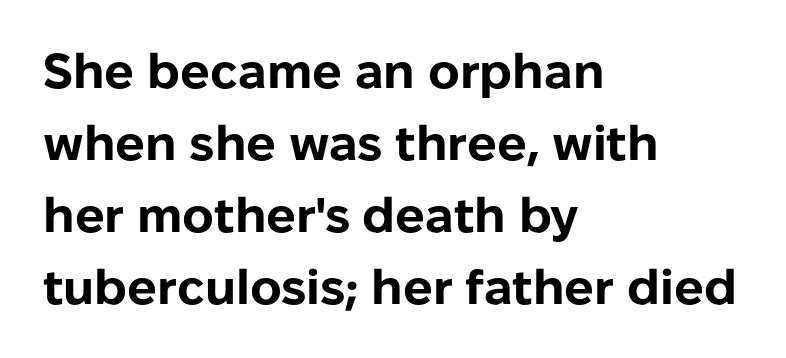
When letters stand straight like this, we call the style roman or upright. The rendering keeps characters at their native spacing. The space directly below the letters is spotless. A dark, heavy texture on the line: the type is bold. Note the varied advance widths — an 'i' is clearly narrower than an 'm'.
